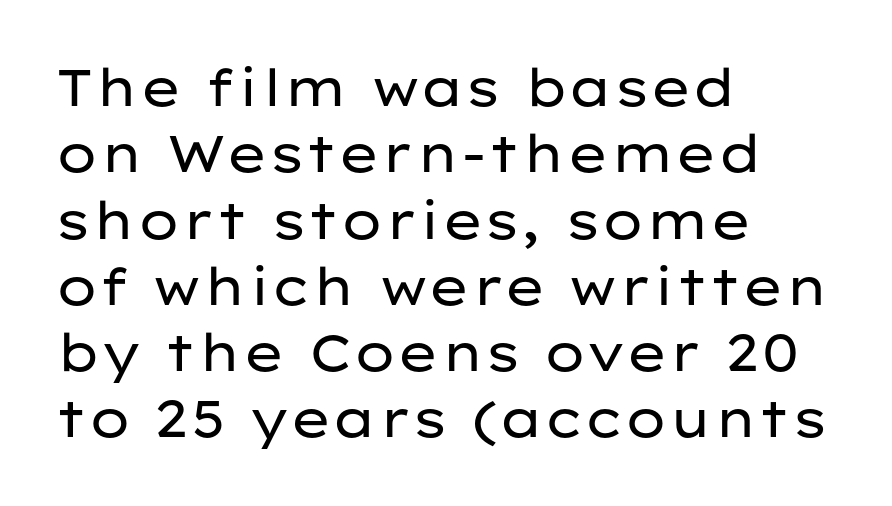
The image shows 51 px regular-weight, wide sans-serif type, upright; set left-aligned, normal line spacing (1.3x), normal letter spacing, not underlined; low stroke contrast and a medium x-height.
